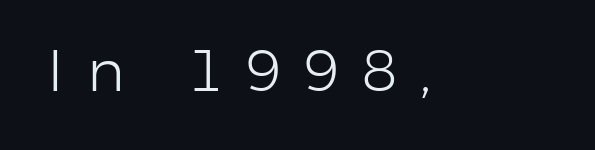
{"serif": "no", "italic": "no", "bold": "no", "weight": "light", "width": "normal", "stroke_contrast": "low", "x_height": "medium", "monospaced": "no", "underline": "no", "letter_spacing": "wide", "letter_spacing_em": 0.4, "glyph_px": 58}
